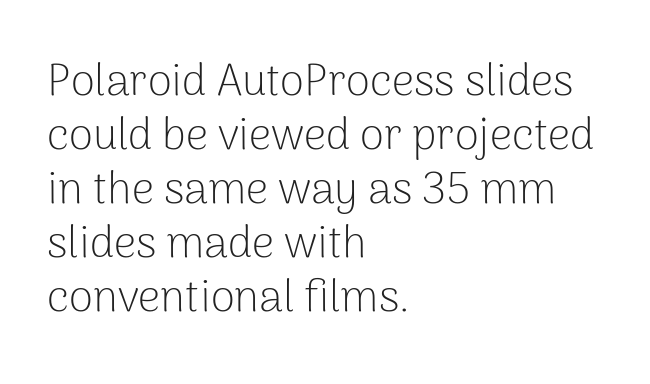
The image shows 44 px light sans-serif type, upright; set left-aligned, line spacing 1.23x, normal letter spacing, not underlined; low stroke contrast and a medium x-height.
